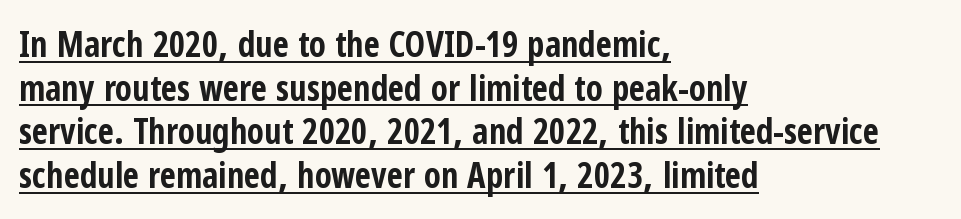
Q: Is the text bold? A: Yes.
Q: Is the text italic (slanted)? A: No, it is upright.
Q: Is the typeface a serif or a sans-serif typeface? A: Sans-serif.
Q: Is the text underlined? A: Yes.
Q: How is the paragraph aligned? A: Left-aligned.
Q: Is the spacing between letters normal or unusually wide? A: Normal.
Q: Is the spacing between lines tight, normal or loose? A: Normal.
Q: Width (condensed, normal, or wide)? A: Condensed.
Q: Stroke contrast? A: Low.
Q: x-height? A: Medium.
Q: Monospaced? A: No.
